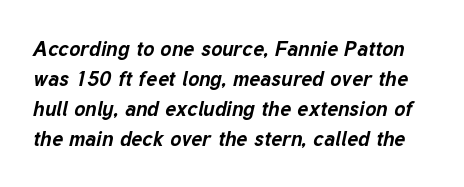
{"italic": "yes", "lean": "right", "slant_degrees": 12, "bold": "yes", "underline": "no", "line_spacing": "normal", "line_spacing_ratio": 1.43, "letter_spacing": "normal", "letter_spacing_em": 0.0, "glyph_px": 21}
